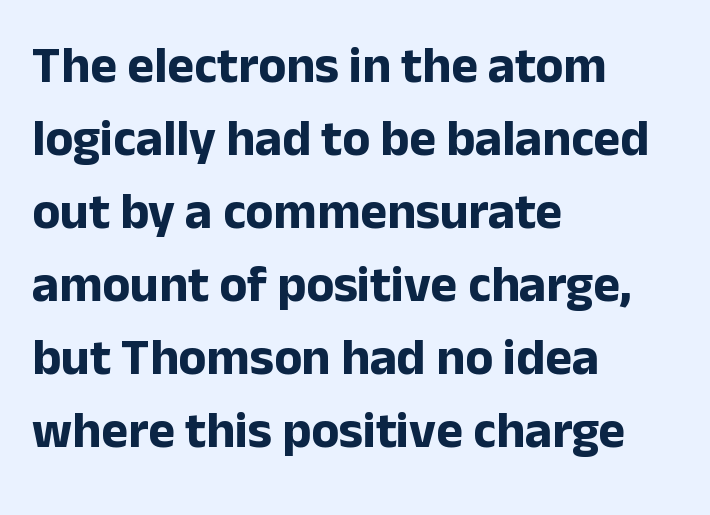
The rag falls on the right side of this text block. Posture: vertical. Honestly, the row spacing looks completely unremarkable. What kind of face is this? One without serifs — a sans. This sample uses plain, unmodified letter spacing.
